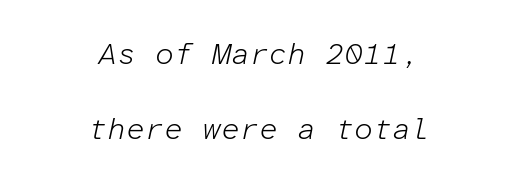
This sample trades compactness for vertical openness between lines. Stems and bowls with no extra thickness — not bold. Clear beneath every line of the passage. Compared with a flush-left layout, this one balances lines on the center instead. The axis of the letterforms is tilted away from vertical. These lines are rendered in a fixed-pitch font.
